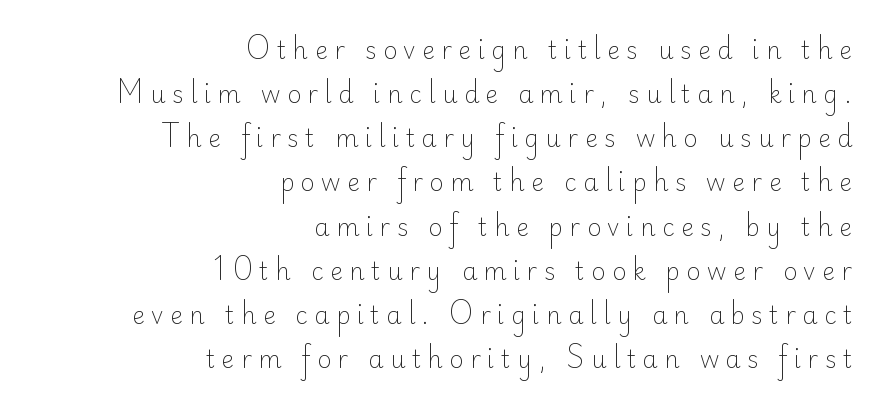
Layout note: lines flush right. This sample uses expanded letter spacing, leaving extra air between glyphs. On a weight scale, this lands at 450 or below. The space directly below the letters is spotless.
